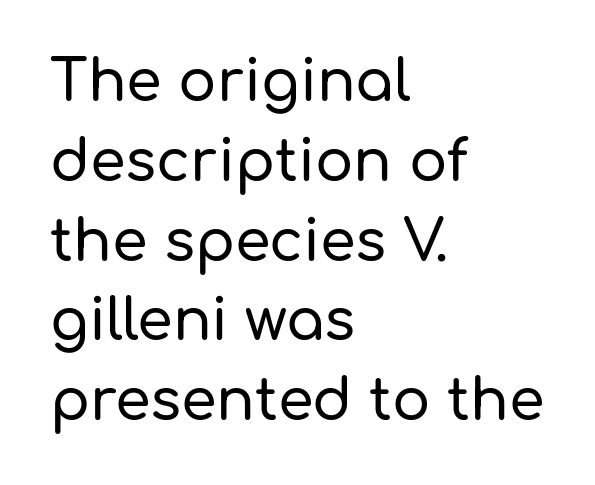
Short note: letters normally spaced. The face used here is a sans, in the tradition of grotesques and geometrics. Summary of vertical rhythm: regular, with standard interline spacing. Does the copy run flush right? No — it runs flush left.
